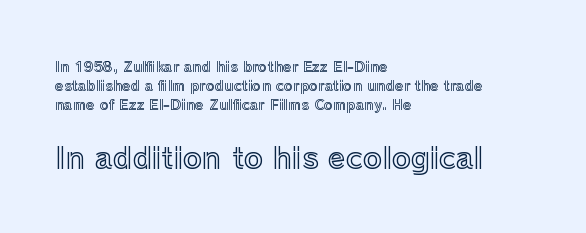
Does the bottom block carry the larger type? Yes, it does. There is no visible air inserted between adjacent glyphs. Horizontal alignment here is leftward, the default for most running prose. Characters remain perfectly vertical along every line. Do the characters align in a grid? No, the font is proportional. Unmarked baselines from the first word to the last.
